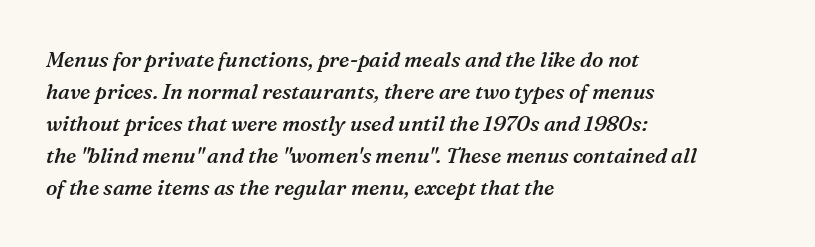
This sample is left-justified, so line endings fall wherever the words run out. Summary of vertical rhythm: regular, with standard interline spacing. Tracking here is standard; glyphs follow each other at the usual distance. The characters look somewhat weighty, a semibold short of true bold.
